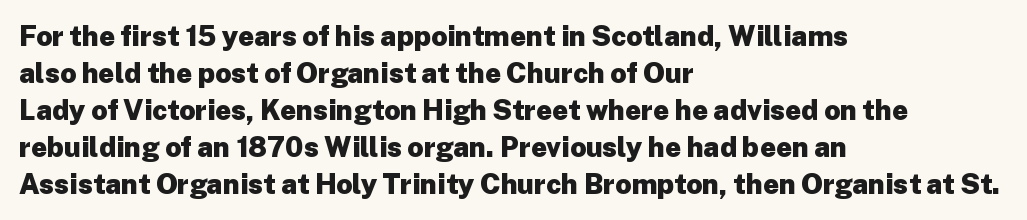
Q: Is the text bold? A: Yes.
Q: Is the text italic (slanted)? A: No, it is upright.
Q: Is the typeface a serif or a sans-serif typeface? A: Sans-serif.
Q: Is the text underlined? A: No.
Q: How is the paragraph aligned? A: Left-aligned.
Q: Is the spacing between letters normal or unusually wide? A: Normal.
Q: Is the spacing between lines tight, normal or loose? A: Normal.
Q: Width (condensed, normal, or wide)? A: Normal.
Q: Stroke contrast? A: Low.
Q: x-height? A: Medium.
Q: Monospaced? A: No.
